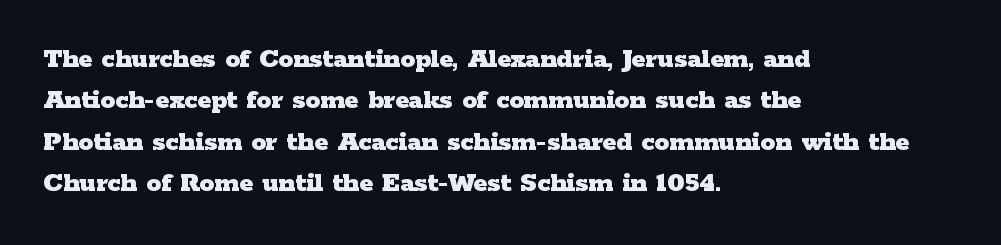
The space between consecutive lines is moderate. Reading down the block, your eye returns to a fixed left position each line. Characters remain perfectly vertical along every line. Emphasis by weight is at full strength: bold. These lines are rendered in a variable-pitch font. Nobody drew a line under any word here.
